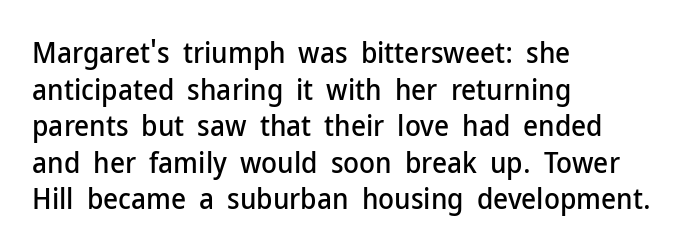
{"serif": "no", "italic": "no", "width": "normal", "stroke_contrast": "low", "x_height": "medium", "monospaced": "no", "underline": "no", "align": "left", "line_spacing": "normal", "line_spacing_ratio": 1.26, "letter_spacing": "normal", "letter_spacing_em": 0.0, "glyph_px": 29}
